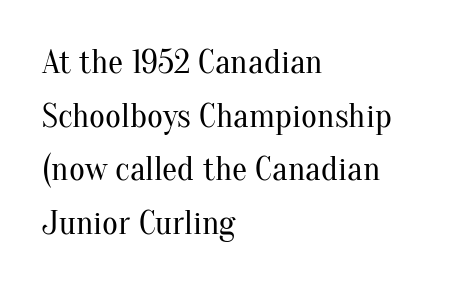
Q: Is the text bold? A: No.
Q: Is the text italic (slanted)? A: No, it is upright.
Q: Is the typeface a serif or a sans-serif typeface? A: Serif.
Q: Is the text underlined? A: No.
Q: How is the paragraph aligned? A: Left-aligned.
Q: Is the spacing between letters normal or unusually wide? A: Normal.
Q: Is the spacing between lines tight, normal or loose? A: Normal.
Q: Width (condensed, normal, or wide)? A: Normal.
Q: Stroke contrast? A: Medium.
Q: x-height? A: Small.
Q: Monospaced? A: No.
